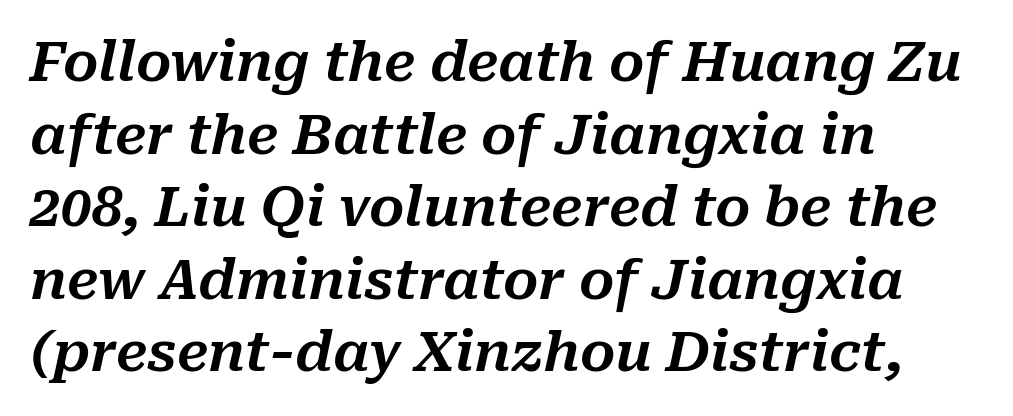
Compared with typical paragraphs, the rows here are spaced about the same. Nothing unusual about the tracking: characters are spaced as the font intends. Note the varied advance widths — an 'i' is clearly narrower than an 'm'. The passage shown leans; its letterforms are oblique. The compositor pushed each line to the left boundary. Letters rest on an invisible, unmarked baseline.
